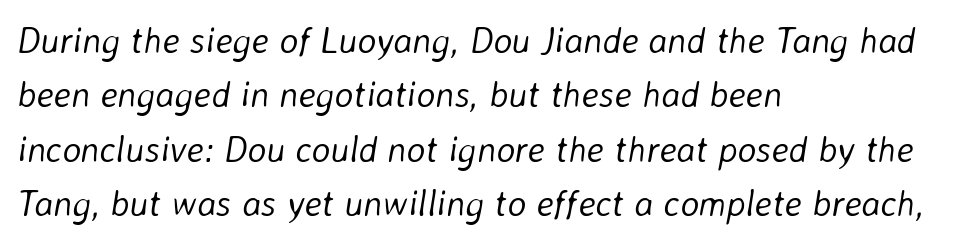
Q: Is the text bold? A: No.
Q: Is the text italic (slanted)? A: Yes, it leans right by about 8 degrees.
Q: Is the text underlined? A: No.
Q: How is the paragraph aligned? A: Left-aligned.
Q: Is the spacing between letters normal or unusually wide? A: Normal.
Q: Is the spacing between lines tight, normal or loose? A: Normal.
Q: Width (condensed, normal, or wide)? A: Normal.
Q: Stroke contrast? A: Low.
Q: x-height? A: Medium.
Q: Monospaced? A: No.
